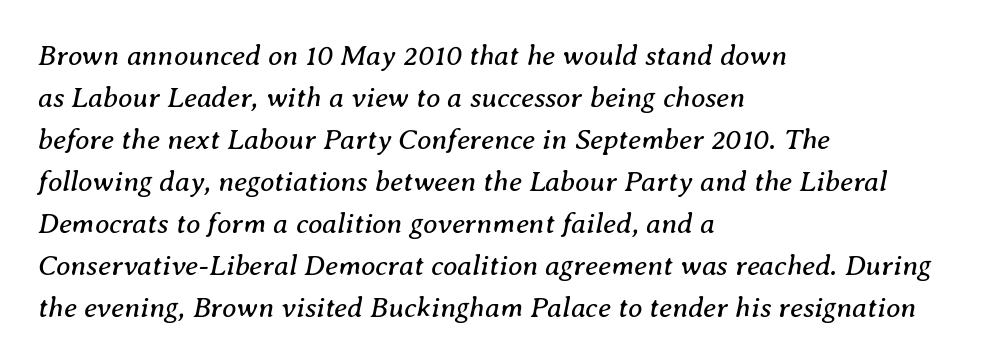
The image shows 29 px regular-weight serif type, italic (leaning right); set left-aligned, normal line spacing (1.45x), normal letter spacing, not underlined; medium stroke contrast and a medium x-height.
